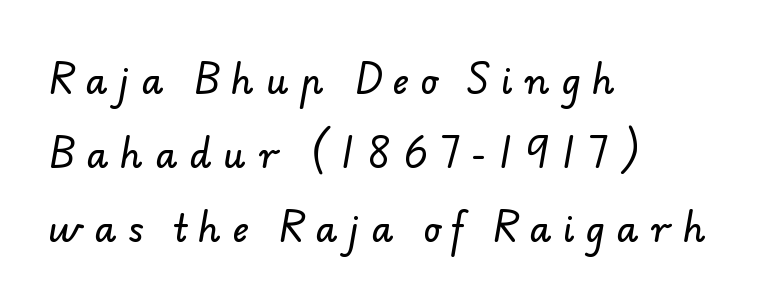
The lines are quadded left. How would I describe the line gaps? Wide and relaxed. The designer went with a sans here, leaving each stem footless. Spacing between characters has been opened up far beyond the box default. Character widths vary here, with narrow letters taking less room than wide ones.
